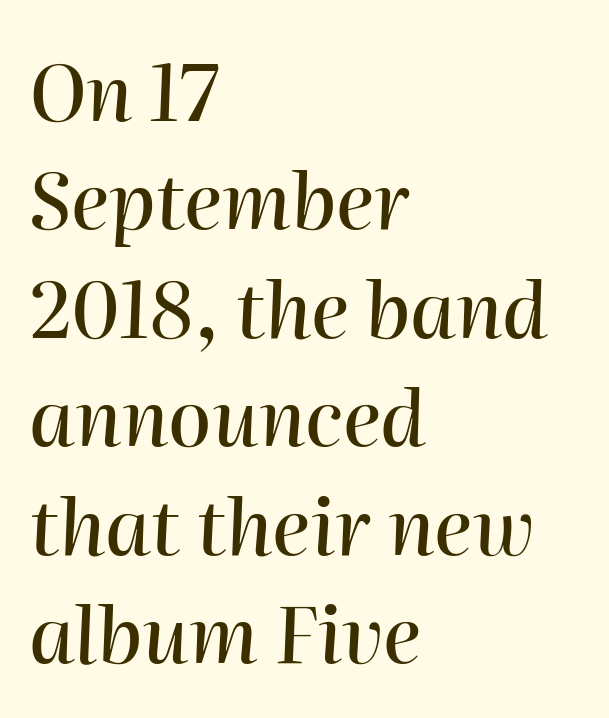
The image shows 78 px text type, italic (leaning right); set left-aligned, normal line spacing (1.39x), normal letter spacing, not underlined; high stroke contrast and a medium x-height.
